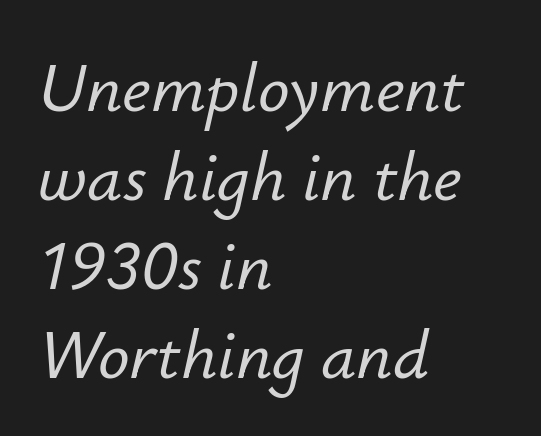
Has an underline been added? It has not. Compared with typical paragraphs, the rows here are spaced about the same. Tracking value appears to be zero — textbook default spacing. Caption: multi-line text, flush left, ragged right. Proportional: the letters do not fall into vertical columns. If you drew a line through each stem, it would be angled.
